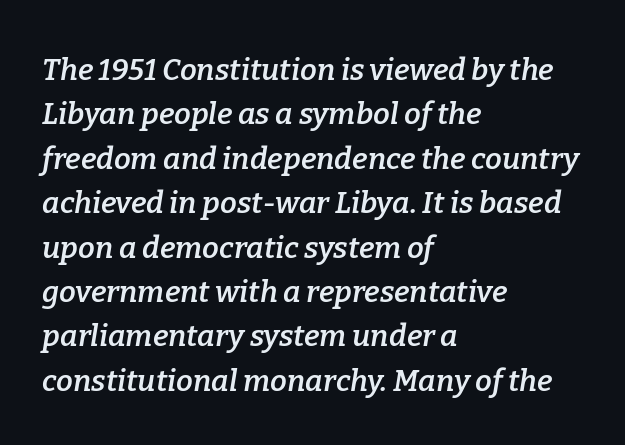
The image shows 30 px semibold serif type, italic (leaning right); set left-aligned, normal line spacing (1.48x), normal letter spacing, not underlined; low stroke contrast and a medium x-height.
